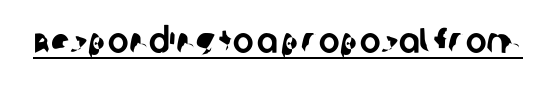
{"serif": "no", "width": "normal", "stroke_contrast": "low", "x_height": "large", "monospaced": "no", "underline": "yes", "letter_spacing": "normal", "letter_spacing_em": 0.0, "glyph_px": 35}
